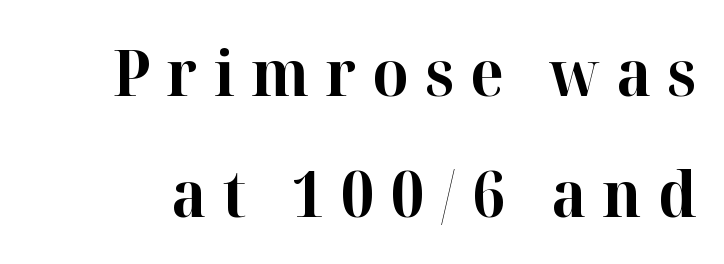
Q: Is the text bold? A: Yes.
Q: Is the text italic (slanted)? A: No, it is upright.
Q: Is the typeface a serif or a sans-serif typeface? A: Serif.
Q: Is the text underlined? A: No.
Q: Is the spacing between letters normal or unusually wide? A: Unusually wide.
Q: Is the spacing between lines tight, normal or loose? A: Loose.
Q: Width (condensed, normal, or wide)? A: Normal.
Q: Stroke contrast? A: High.
Q: x-height? A: Medium.
Q: Monospaced? A: No.
